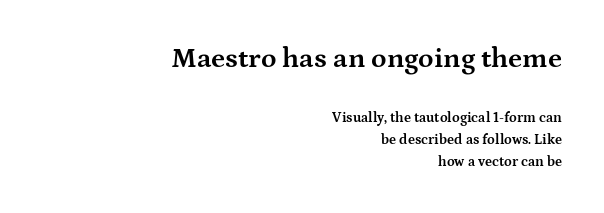
{"serif": "yes", "italic": "no", "bold": "yes", "weight": "bold", "width": "wide", "stroke_contrast": "medium", "x_height": "medium", "monospaced": "no", "underline": "no", "align": "right", "line_spacing": "normal", "line_spacing_ratio": 1.59, "letter_spacing": "normal", "letter_spacing_em": 0.0, "larger_block": "first", "size_ratio": 2.0, "glyph_px": 28}
